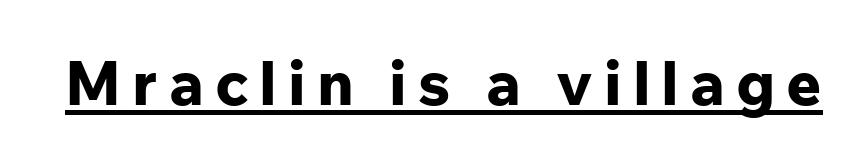
{"serif": "no", "italic": "no", "bold": "yes", "weight": "bold", "width": "normal", "stroke_contrast": "low", "x_height": "medium", "monospaced": "no", "underline": "yes", "glyph_px": 61}
